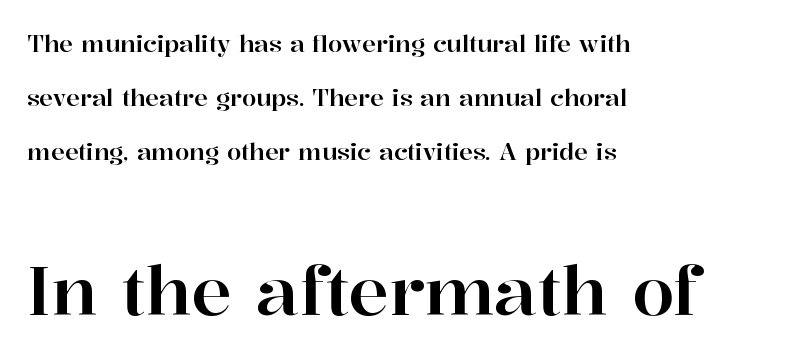
Q: Is the text italic (slanted)? A: No, it is upright.
Q: Is the typeface a serif or a sans-serif typeface? A: Serif.
Q: Is the text underlined? A: No.
Q: How is the paragraph aligned? A: Left-aligned.
Q: Is the spacing between letters normal or unusually wide? A: Normal.
Q: Is the spacing between lines tight, normal or loose? A: Loose.
Q: Which block of text is set in a larger size, the first (top) or the second (bottom)? A: The second (bottom) one.
Q: Width (condensed, normal, or wide)? A: Normal.
Q: Stroke contrast? A: High.
Q: x-height? A: Medium.
Q: Monospaced? A: No.
